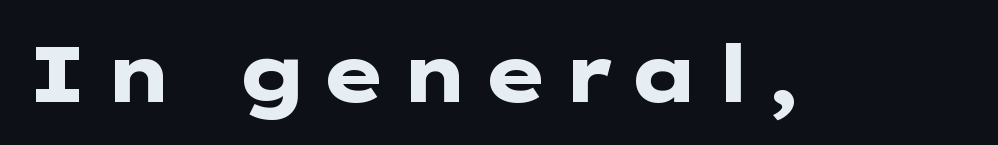
Q: Is the text bold? A: Yes.
Q: Is the text italic (slanted)? A: No, it is upright.
Q: Is the typeface a serif or a sans-serif typeface? A: Sans-serif.
Q: Is the text underlined? A: No.
Q: Width (condensed, normal, or wide)? A: Wide.
Q: Stroke contrast? A: Low.
Q: x-height? A: Medium.
